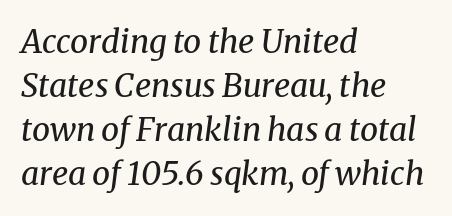
{"serif": "yes", "italic": "yes", "lean": "right", "slant_degrees": 8, "bold": "no", "weight": "regular", "width": "normal", "stroke_contrast": "medium", "x_height": "medium", "monospaced": "no", "underline": "no", "align": "left", "line_spacing": "normal", "line_spacing_ratio": 1.38, "letter_spacing": "normal", "letter_spacing_em": 0.0, "glyph_px": 32}
